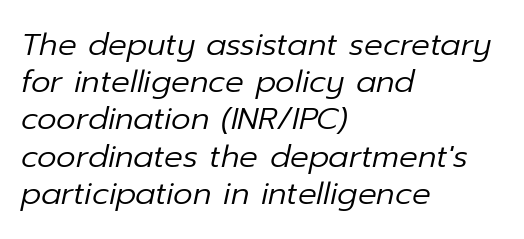
The image shows 31 px regular-weight type, italic (leaning right); set left-aligned, line spacing 1.2x, normal letter spacing, not underlined; low stroke contrast and a medium x-height.
